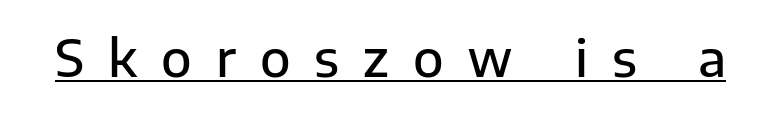
Q: Is the text bold? A: Semi-bold.
Q: Is the text italic (slanted)? A: No, it is upright.
Q: Is the typeface a serif or a sans-serif typeface? A: Sans-serif.
Q: Is the text underlined? A: Yes.
Q: Is the spacing between letters normal or unusually wide? A: Unusually wide.
Q: Width (condensed, normal, or wide)? A: Normal.
Q: Stroke contrast? A: Low.
Q: x-height? A: Medium.
Q: Monospaced? A: No.
